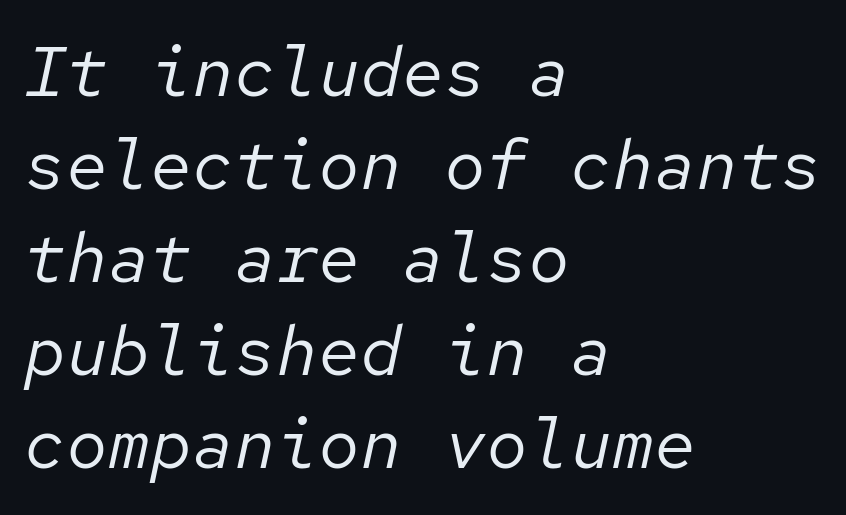
Q: Is the text bold? A: No.
Q: Is the text italic (slanted)? A: Yes, it leans right by about 12 degrees.
Q: Is the text underlined? A: No.
Q: How is the paragraph aligned? A: Left-aligned.
Q: Is the spacing between letters normal or unusually wide? A: Normal.
Q: Is the spacing between lines tight, normal or loose? A: Normal.
Q: Width (condensed, normal, or wide)? A: Normal.
Q: Stroke contrast? A: Low.
Q: x-height? A: Medium.
Q: Monospaced? A: Yes.
